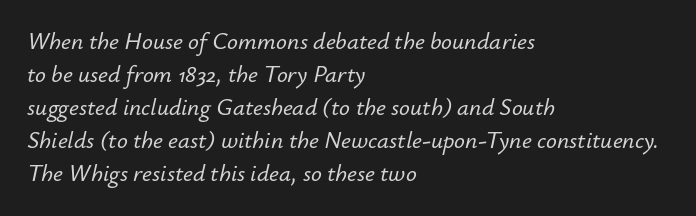
The image shows 24 px text type, italic (leaning right); set left-aligned, normal line spacing (1.38x), normal letter spacing, not underlined.
